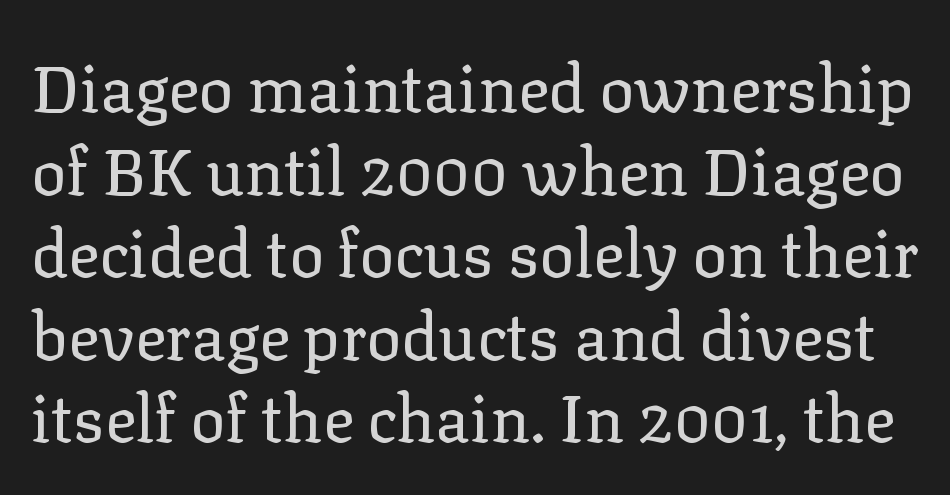
The rendering keeps characters at their native spacing. In terms of leading, this rendering sits right in the middle. The text was rendered using a seriffed face with decorative stroke endings. Decoration check: the copy has no underline. Is there any slant? The stems are plumb. Proportional: the letters do not fall into vertical columns.
